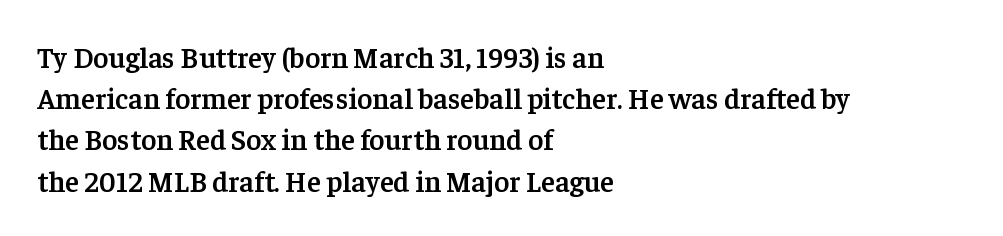
Q: Is the text bold? A: Semi-bold.
Q: Is the text italic (slanted)? A: No, it is upright.
Q: Is the typeface a serif or a sans-serif typeface? A: Serif.
Q: Is the text underlined? A: No.
Q: How is the paragraph aligned? A: Left-aligned.
Q: Is the spacing between letters normal or unusually wide? A: Normal.
Q: Is the spacing between lines tight, normal or loose? A: Normal.
Q: Width (condensed, normal, or wide)? A: Normal.
Q: Stroke contrast? A: Low.
Q: x-height? A: Medium.
Q: Monospaced? A: No.
